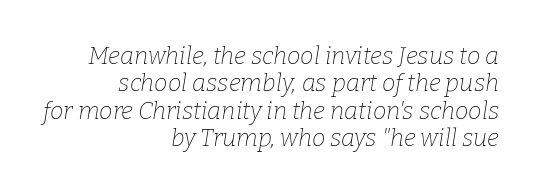
The image shows 24 px text type, italic (leaning right); set right-aligned, tight line spacing (1.14x), normal letter spacing, not underlined.
